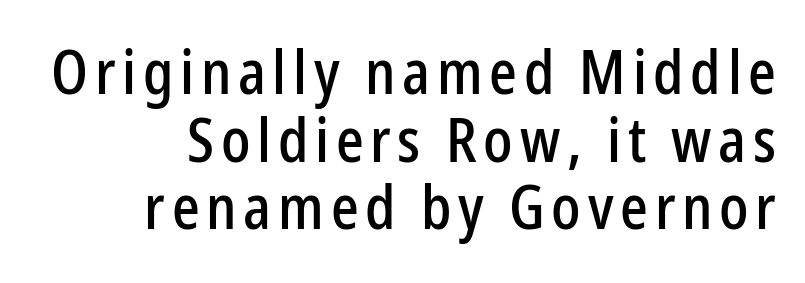
{"serif": "no", "italic": "no", "width": "condensed", "stroke_contrast": "low", "x_height": "medium", "monospaced": "no", "underline": "no", "align": "right", "line_spacing": "tight", "line_spacing_ratio": 1.11, "glyph_px": 61}
